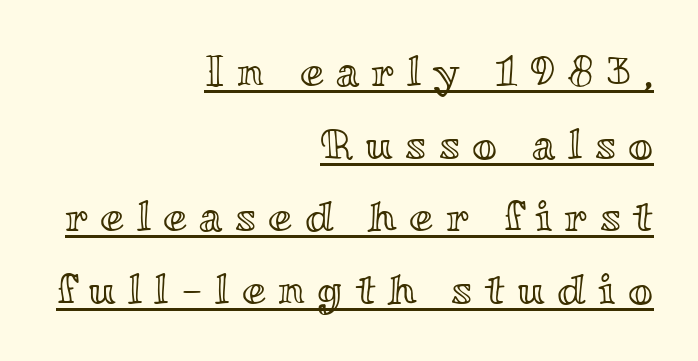
Varying glyph widths throughout — classic text-font behaviour. A baseline rule has been typeset under these characters. The rendering inserts visible extra space after every character. Which margin do the lines hug? The right one — the left edge is uneven. Compared with typical paragraphs, the rows here are spaced about the same. Notice how the stems are strictly vertical — no italics here.
